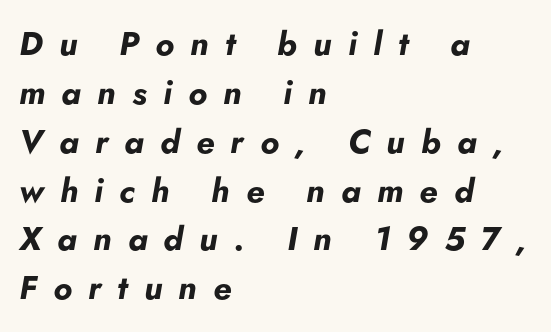
The space beneath each line is pristine and unruled. There is plenty of visible air inserted between adjacent glyphs. The letters are slanted; this is an italic face. All the whitespace from short lines collects on the right. Regular leading.
